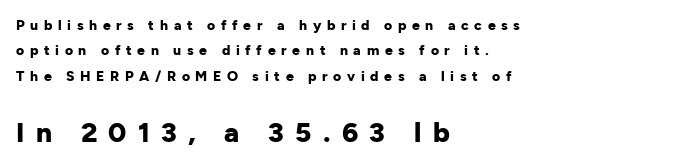
{"serif": "no", "italic": "no", "bold": "yes", "weight": "bold", "width": "normal", "stroke_contrast": "low", "x_height": "medium", "monospaced": "no", "underline": "no", "align": "left", "line_spacing_ratio": 1.82, "letter_spacing": "wide", "letter_spacing_em": 0.4, "larger_block": "second", "size_ratio": 2.0, "glyph_px": 28}
